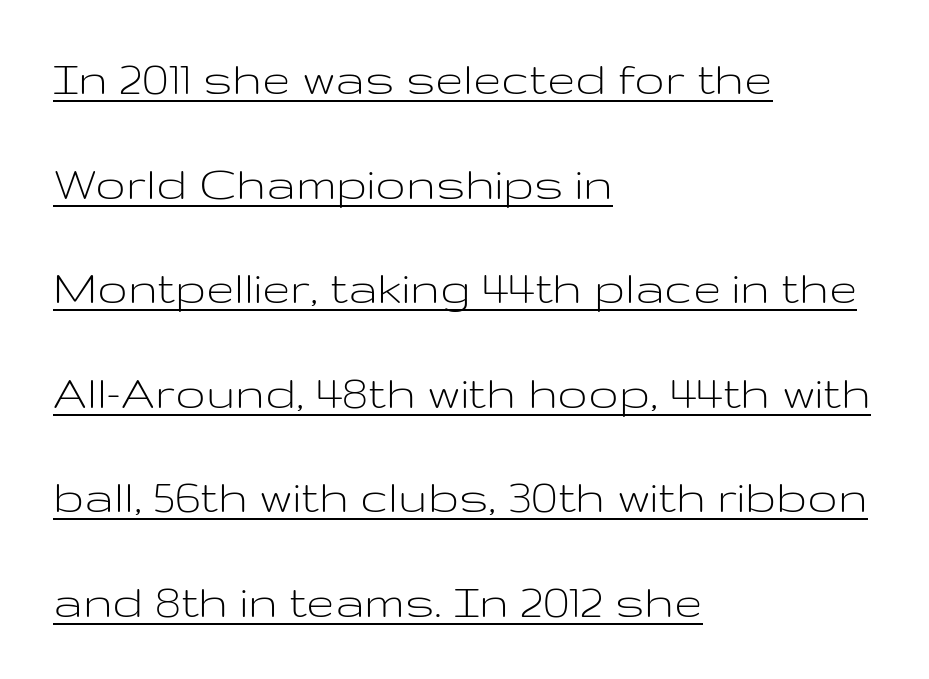
{"serif": "no", "italic": "no", "bold": "no", "weight": "light", "width": "wide", "stroke_contrast": "low", "x_height": "medium", "monospaced": "no", "underline": "yes", "align": "left", "line_spacing": "loose", "line_spacing_ratio": 2.05, "letter_spacing": "normal", "letter_spacing_em": 0.0, "glyph_px": 51}
